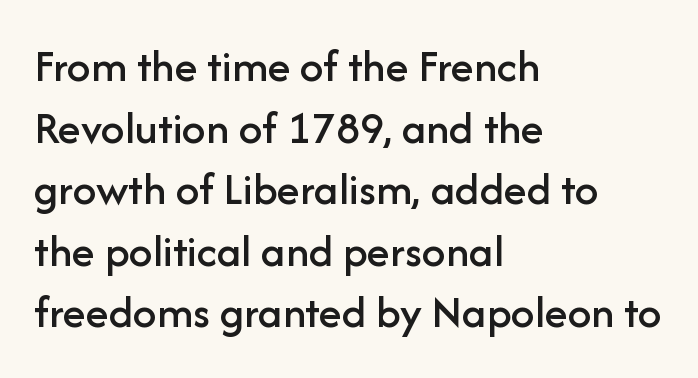
The image shows 47 px sans-serif type, upright; set left-aligned, normal line spacing (1.31x), normal letter spacing, not underlined; low stroke contrast and a medium x-height.
